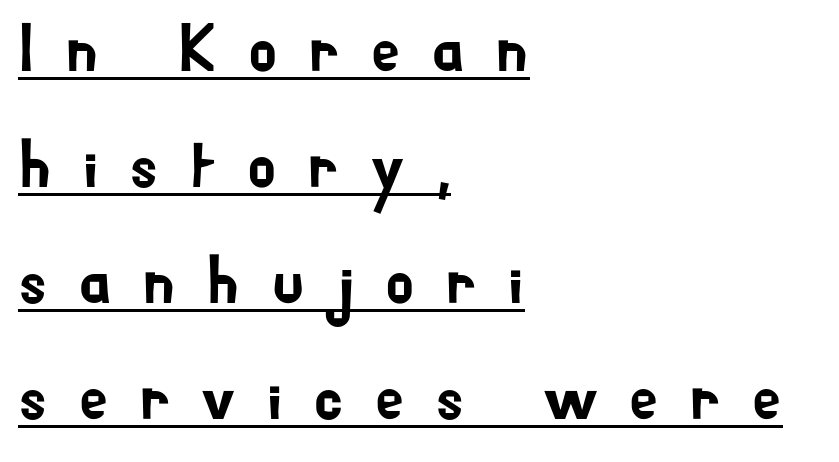
Q: Is the text italic (slanted)? A: No, it is upright.
Q: Is the typeface a serif or a sans-serif typeface? A: Sans-serif.
Q: Is the text underlined? A: Yes.
Q: How is the paragraph aligned? A: Left-aligned.
Q: Is the spacing between letters normal or unusually wide? A: Unusually wide.
Q: Width (condensed, normal, or wide)? A: Normal.
Q: Stroke contrast? A: Low.
Q: x-height? A: Small.
Q: Monospaced? A: No.
